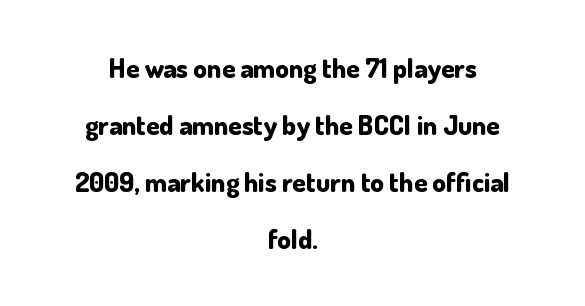
The image shows 27 px bold type, upright; set centered, loose line spacing (2.11x), normal letter spacing, not underlined.
